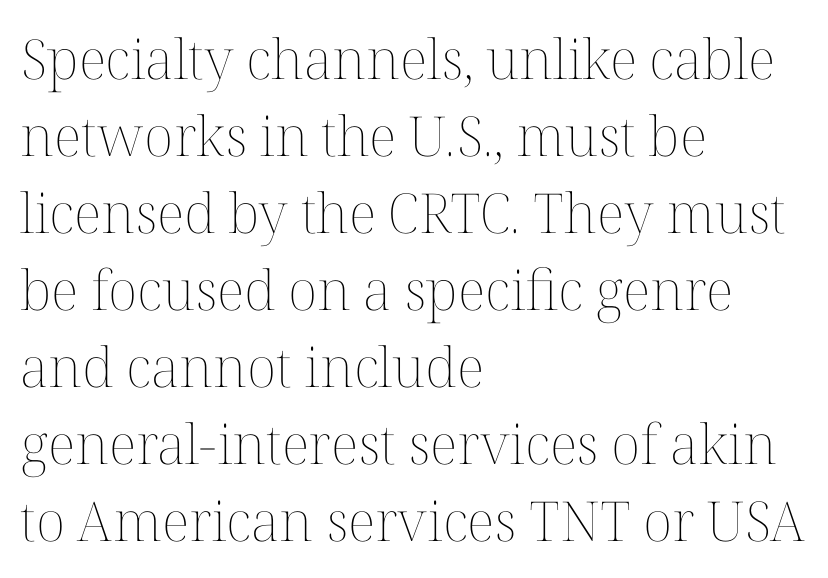
The image shows 55 px thin type, upright; set left-aligned, normal line spacing (1.4x), normal letter spacing, not underlined; medium stroke contrast and a medium x-height.
